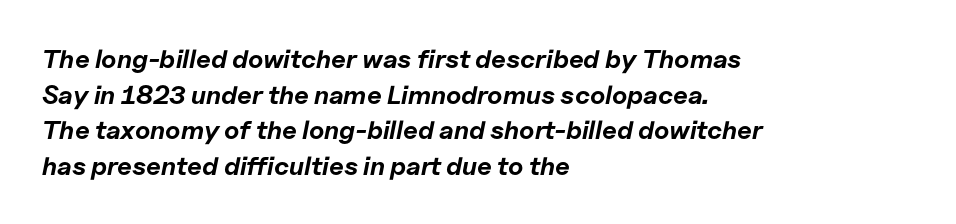
You can tell it's italic because the verticals aren't actually vertical. Beneath every word, the page is bare. What's the leading like? Ordinary, nothing unusual. Honestly, the letter spacing is just normal — you wouldn't notice it. The face used here has the dense, thick strokes of a bold. Line beginnings align vertically; line endings do not.
